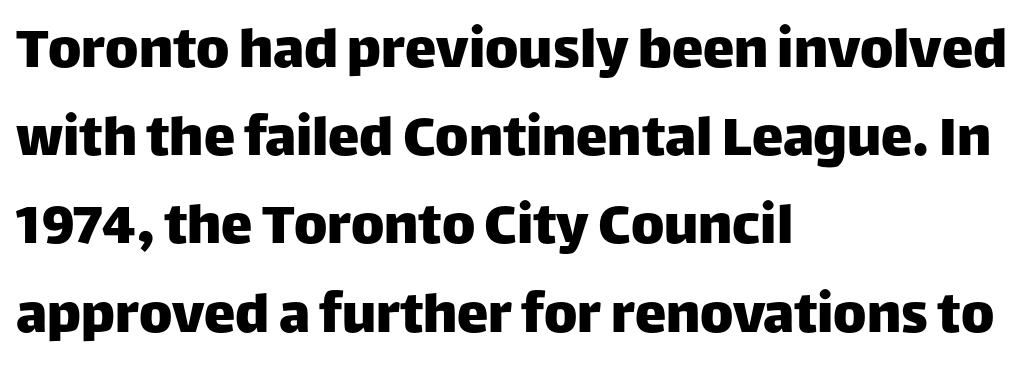
{"serif": "no", "italic": "no", "width": "normal", "stroke_contrast": "low", "x_height": "large", "monospaced": "no", "underline": "no", "align": "left", "line_spacing": "normal", "line_spacing_ratio": 1.4, "letter_spacing": "normal", "letter_spacing_em": 0.0, "glyph_px": 63}
